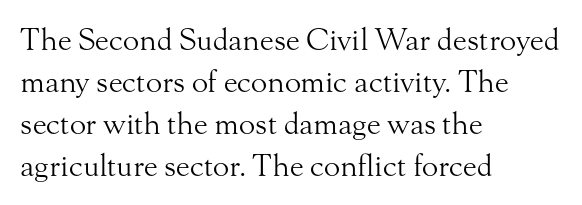
The image shows 30 px light serif type, upright; set left-aligned, normal line spacing (1.4x), normal letter spacing, not underlined; medium stroke contrast and a small x-height.
